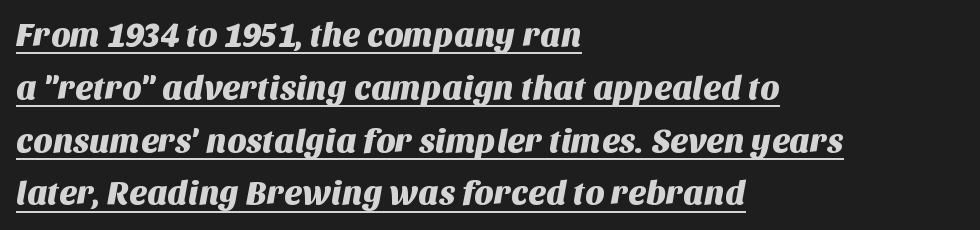
{"serif": "no", "width": "normal", "stroke_contrast": "medium", "x_height": "large", "monospaced": "no", "underline": "yes", "align": "left", "line_spacing": "normal", "line_spacing_ratio": 1.6, "letter_spacing": "normal", "letter_spacing_em": 0.0, "glyph_px": 33}
